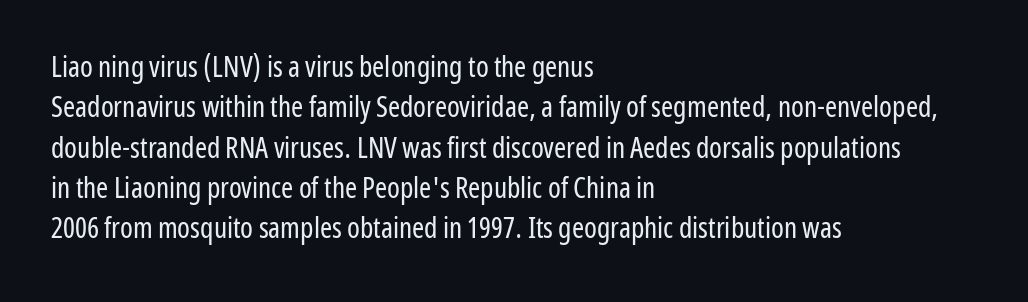
The image shows 29 px regular-weight, condensed sans-serif type, upright; set left-aligned, normal line spacing (1.39x), normal letter spacing, not underlined; low stroke contrast and a medium x-height.
